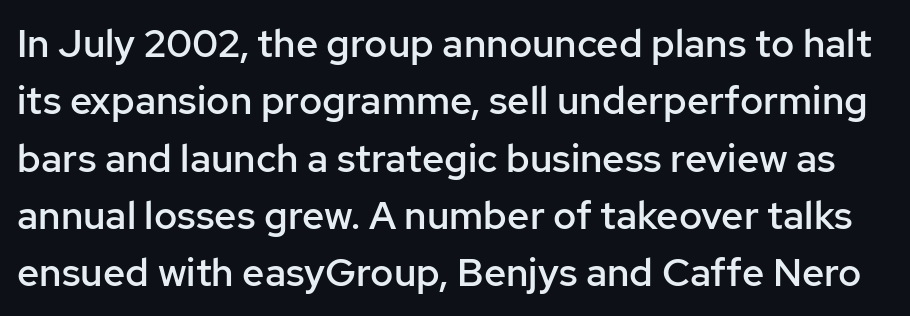
{"serif": "no", "italic": "no", "bold": "semi", "weight": "semibold", "width": "normal", "stroke_contrast": "low", "x_height": "medium", "monospaced": "no", "underline": "no", "line_spacing": "normal", "line_spacing_ratio": 1.47, "letter_spacing": "normal", "letter_spacing_em": 0.0, "glyph_px": 39}
